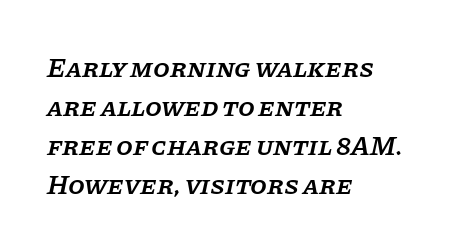
Leftover space on each line is placed entirely after the last word. The face used here is a semibold: visibly heavier than regular, lighter than bold. The letters sit at their default tracking, neither squeezed nor spread. A typesetter would call this leading conventional body-copy spacing. The lettering tilts uniformly, giving the passage an italic look.
